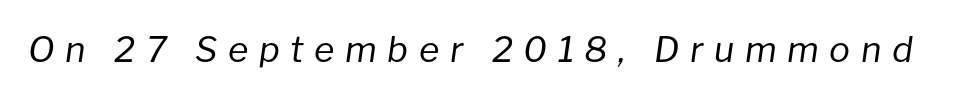
The image shows 35 px regular-weight type, italic (leaning right); set unusually wide letter spacing (+0.3 em), not underlined; low stroke contrast and a medium x-height.
